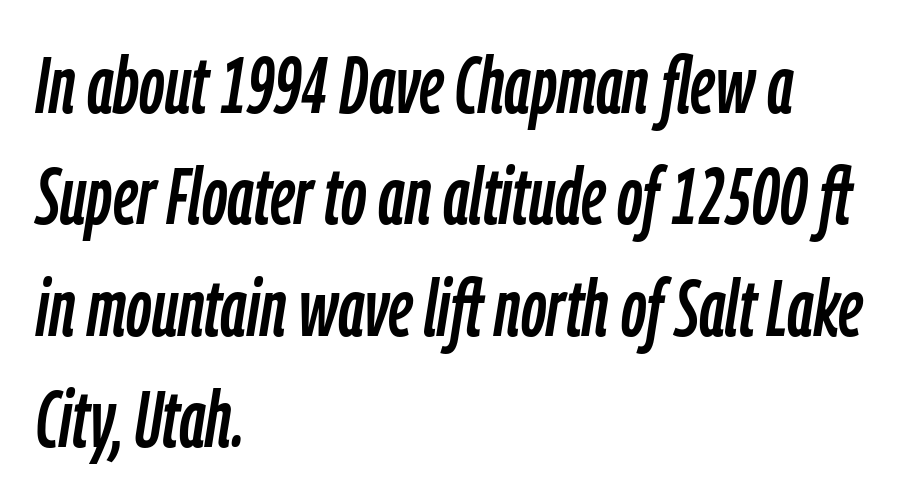
{"italic": "yes", "lean": "right", "slant_degrees": 9, "width": "condensed", "stroke_contrast": "low", "x_height": "medium", "monospaced": "no", "underline": "no", "align": "left", "line_spacing": "normal", "line_spacing_ratio": 1.41, "letter_spacing": "normal", "letter_spacing_em": 0.0, "glyph_px": 79}
